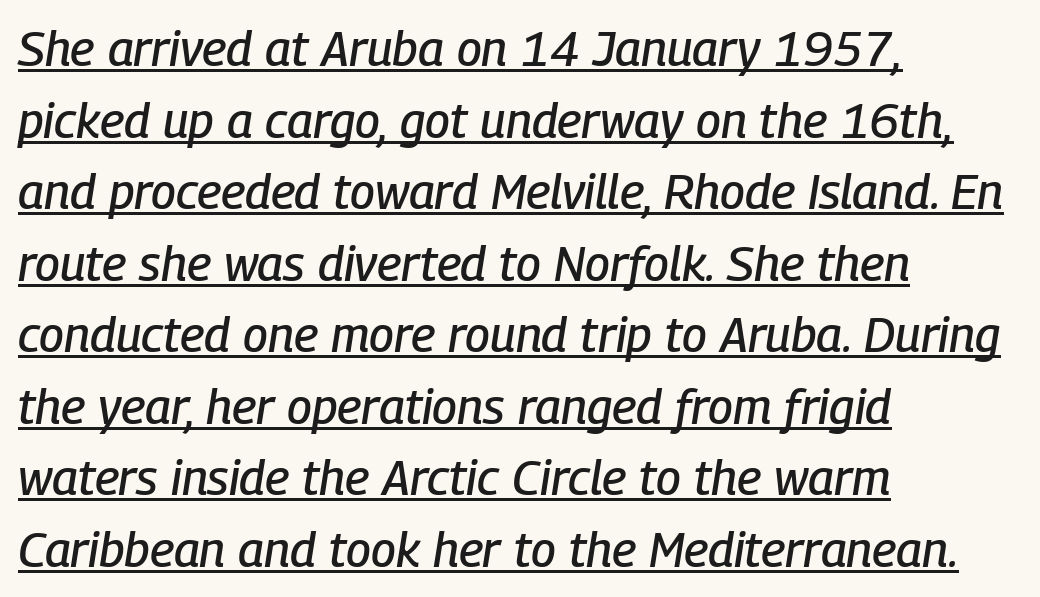
Q: Is the text italic (slanted)? A: Yes, it leans right by about 9 degrees.
Q: Is the text underlined? A: Yes.
Q: How is the paragraph aligned? A: Left-aligned.
Q: Is the spacing between letters normal or unusually wide? A: Normal.
Q: Is the spacing between lines tight, normal or loose? A: Normal.
Q: Width (condensed, normal, or wide)? A: Condensed.
Q: Stroke contrast? A: Low.
Q: x-height? A: Medium.
Q: Monospaced? A: No.
